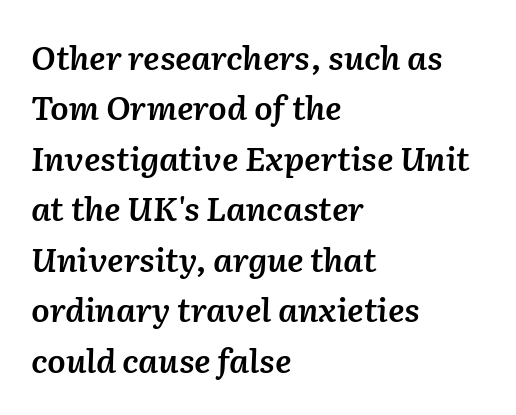
Q: Is the text bold? A: Semi-bold.
Q: Is the text italic (slanted)? A: Yes, it leans right by about 2 degrees.
Q: Is the text underlined? A: No.
Q: How is the paragraph aligned? A: Left-aligned.
Q: Is the spacing between letters normal or unusually wide? A: Normal.
Q: Is the spacing between lines tight, normal or loose? A: Normal.
Q: Width (condensed, normal, or wide)? A: Normal.
Q: Stroke contrast? A: Low.
Q: x-height? A: Medium.
Q: Monospaced? A: No.
